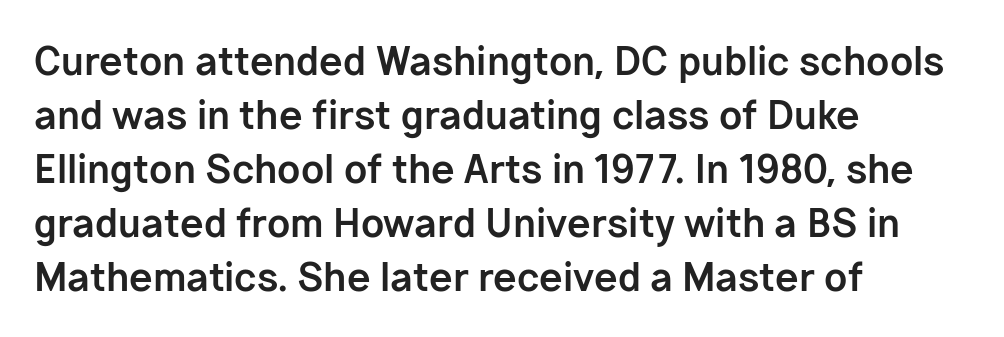
{"serif": "no", "italic": "no", "bold": "yes", "weight": "bold", "width": "normal", "stroke_contrast": "low", "x_height": "medium", "monospaced": "no", "underline": "no", "align": "left", "line_spacing": "normal", "line_spacing_ratio": 1.42, "letter_spacing": "normal", "letter_spacing_em": 0.0, "glyph_px": 38}
